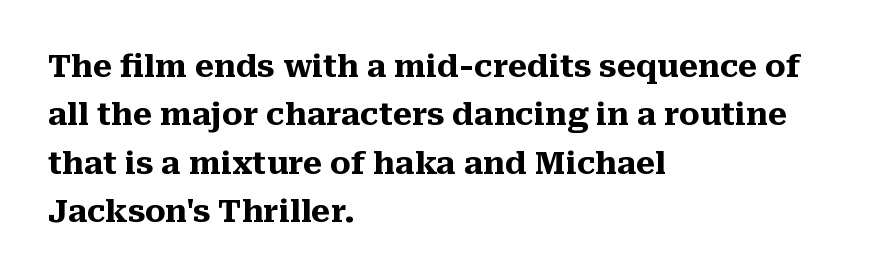
The image shows 31 px heavy serif type, upright; set left-aligned, normal line spacing (1.56x), normal letter spacing, not underlined; medium stroke contrast and a medium x-height.
